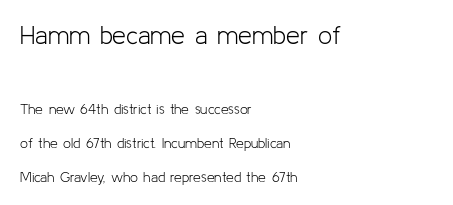
The image shows 25 px text type, upright; set left-aligned, loose line spacing (2.41x), normal letter spacing, not underlined; the first (top) block is 1.79x larger.
